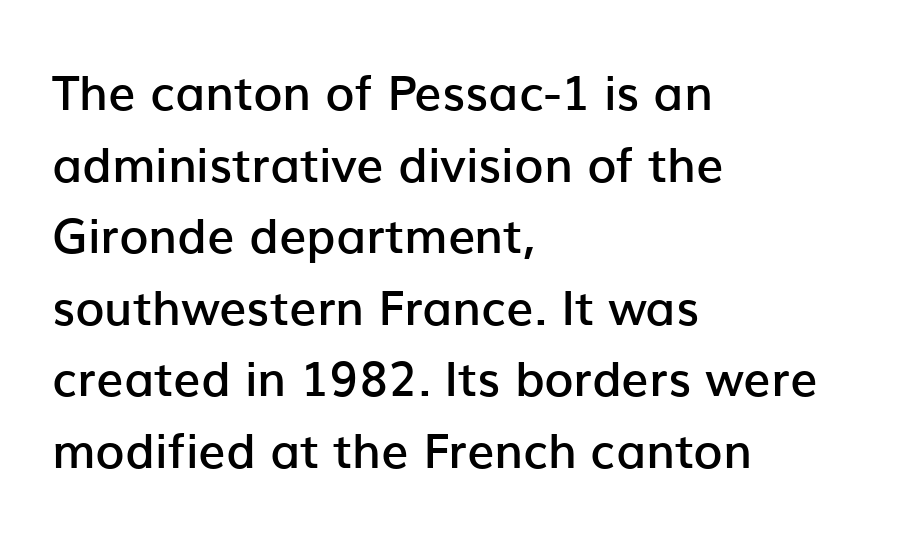
The image shows 48 px semibold sans-serif type, upright; set left-aligned, normal line spacing (1.49x), normal letter spacing, not underlined; low stroke contrast and a medium x-height.
